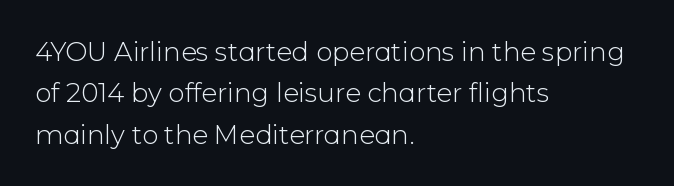
The image shows 26 px text type, upright; set left-aligned, normal line spacing (1.59x), normal letter spacing, not underlined.
